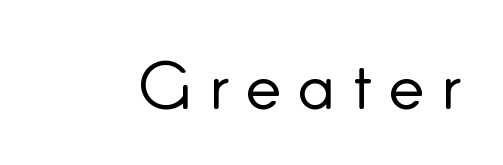
{"serif": "no", "italic": "no", "bold": "no", "weight": "light", "width": "normal", "stroke_contrast": "low", "x_height": "small", "monospaced": "no", "underline": "no", "letter_spacing": "wide", "letter_spacing_em": 0.25, "glyph_px": 67}
